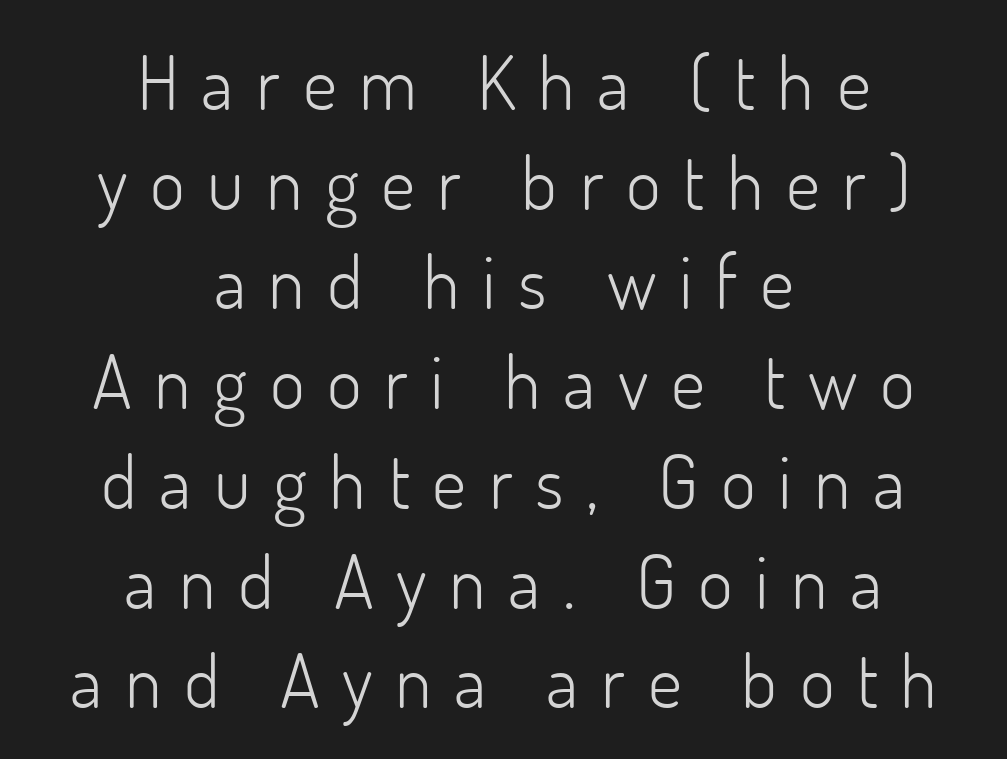
The image shows 75 px light sans-serif type, upright; set centered, normal line spacing (1.33x), unusually wide letter spacing (+0.3 em), not underlined; low stroke contrast and a small x-height.
